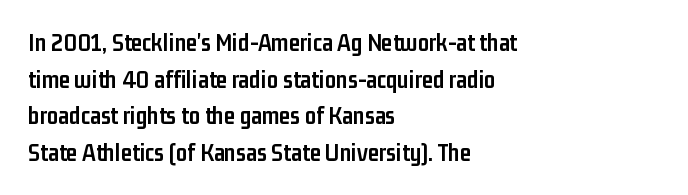
Compared with an ordinary text face, these strokes are far heavier — a full bold. Tall strokes in this sample are plumb rather than angled. Reading down the block, your eye returns to a fixed left position each line. The space directly below the letters is spotless. Leading matches the norm, producing a regular column. The type is set solid horizontally, with unmodified tracking.
